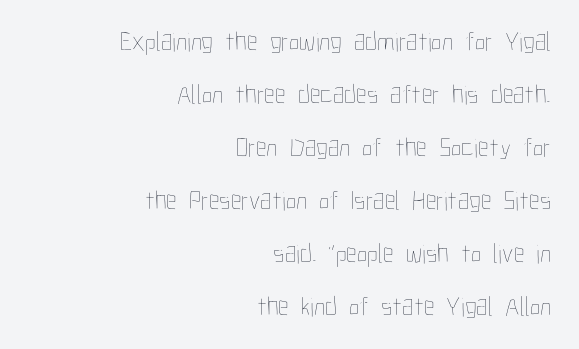
{"italic": "no", "bold": "no", "underline": "no", "align": "right", "line_spacing": "loose", "line_spacing_ratio": 1.96, "letter_spacing": "normal", "letter_spacing_em": 0.0, "glyph_px": 27}
